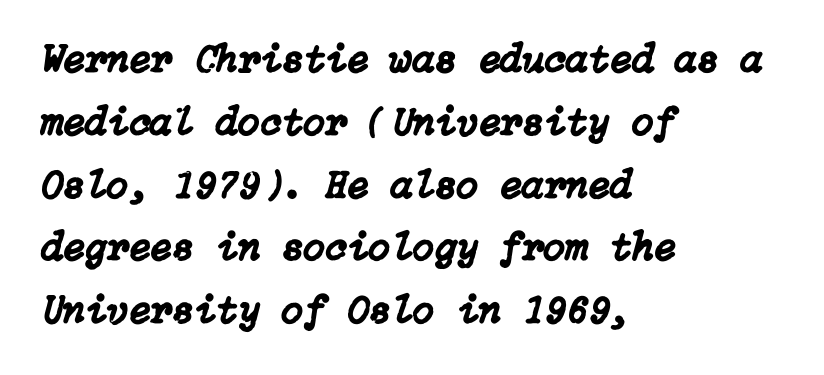
Has an underline been added? It has not. Alignment: flush left. There's an unmistakable incline to the writing here. These lines sit exactly where default settings would place them. Does extra space separate the letters? No, they use regular spacing.
